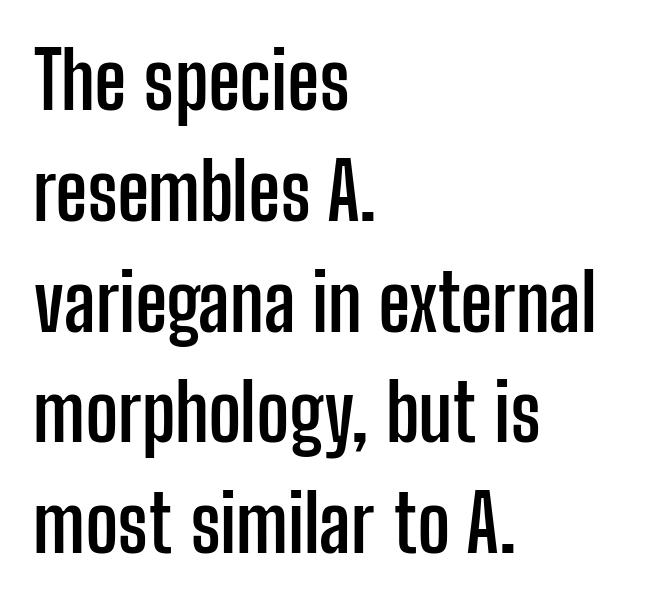
The image shows 78 px semibold, condensed sans-serif type, upright; set left-aligned, normal line spacing (1.42x), normal letter spacing, not underlined; low stroke contrast and a medium x-height.
